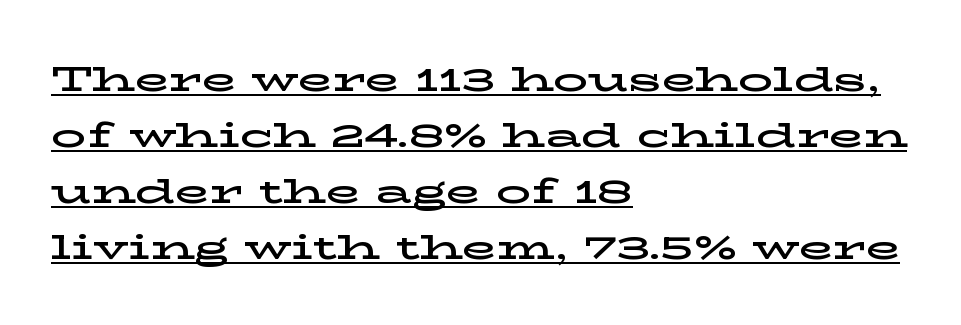
{"serif": "yes", "italic": "no", "width": "wide", "stroke_contrast": "low", "x_height": "medium", "monospaced": "no", "underline": "yes", "align": "left", "line_spacing": "normal", "line_spacing_ratio": 1.6, "letter_spacing": "normal", "letter_spacing_em": 0.0, "glyph_px": 35}
